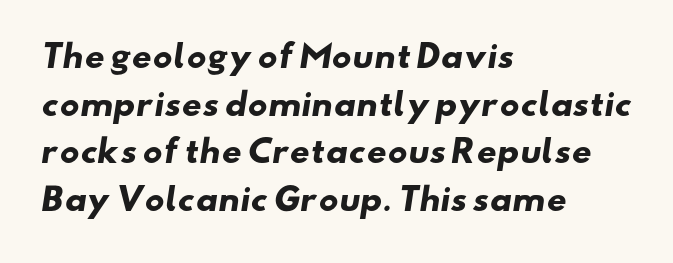
{"serif": "no", "bold": "yes", "weight": "heavy", "width": "wide", "stroke_contrast": "low", "x_height": "small", "monospaced": "no", "underline": "no", "align": "left", "line_spacing": "normal", "line_spacing_ratio": 1.54, "letter_spacing": "normal", "letter_spacing_em": 0.0, "glyph_px": 31}
